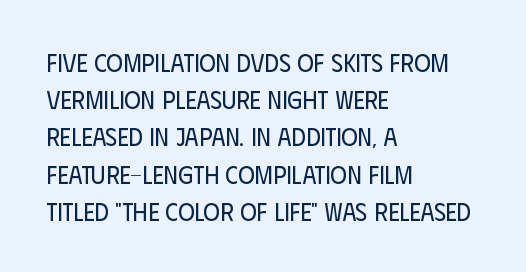
Each new line begins a customary step beneath the previous one. In CSS terms this would be text-align: left. Every character sits straight up, as roman type does. Inter-character spacing is left at the font's built-in metrics.
